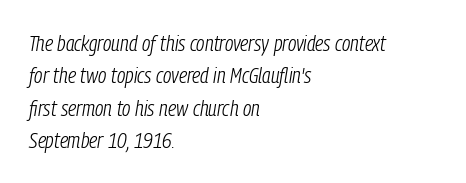
The image shows 22 px text type, italic (leaning right); set left-aligned, normal line spacing (1.47x), normal letter spacing, not underlined.
